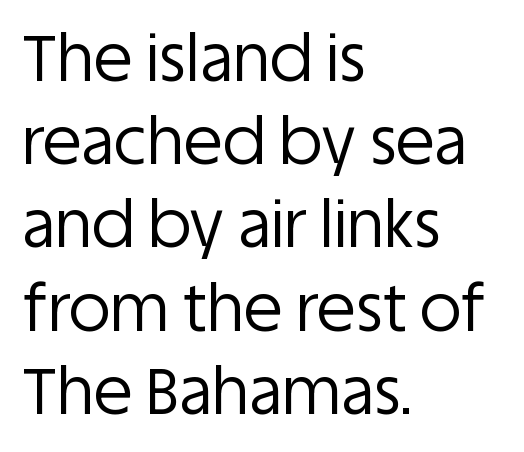
Q: Is the text bold? A: No.
Q: Is the text italic (slanted)? A: No, it is upright.
Q: Is the typeface a serif or a sans-serif typeface? A: Sans-serif.
Q: Is the text underlined? A: No.
Q: How is the paragraph aligned? A: Left-aligned.
Q: Is the spacing between letters normal or unusually wide? A: Normal.
Q: Is the spacing between lines tight, normal or loose? A: Normal.
Q: Width (condensed, normal, or wide)? A: Normal.
Q: Stroke contrast? A: Low.
Q: x-height? A: Large.
Q: Monospaced? A: No.
